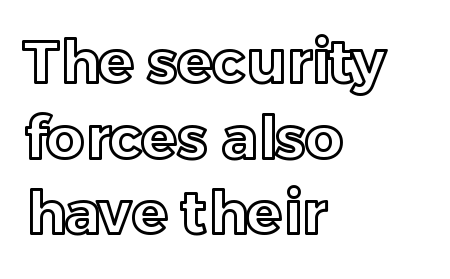
Regular leading. The specimen reads as upright at a glance. This sample is left-justified, so line endings fall wherever the words run out. You could not count columns in this text — the font is proportionally spaced.
